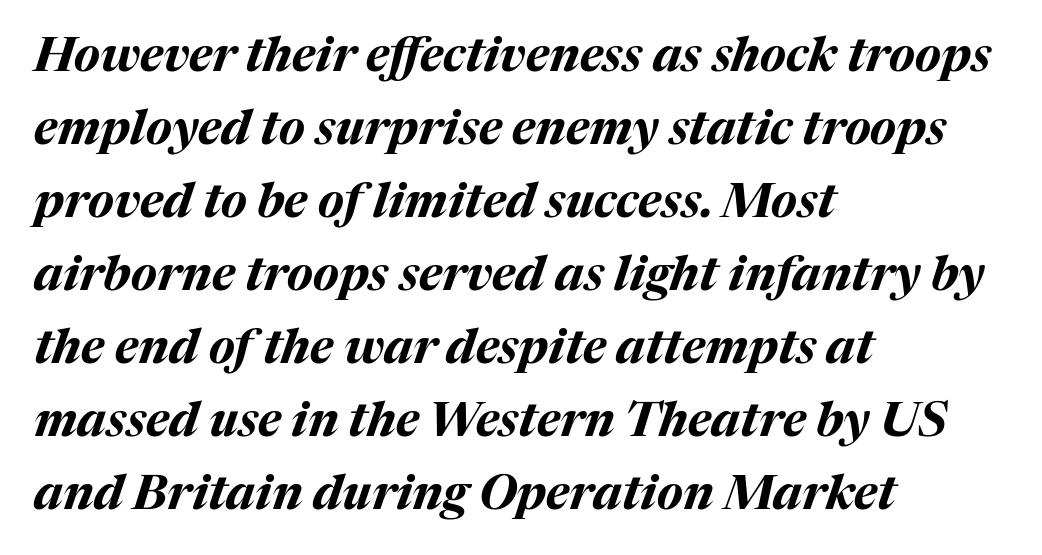
The image shows 48 px bold type, italic (leaning right); set left-aligned, normal line spacing (1.52x), normal letter spacing, not underlined; medium stroke contrast and a medium x-height.
